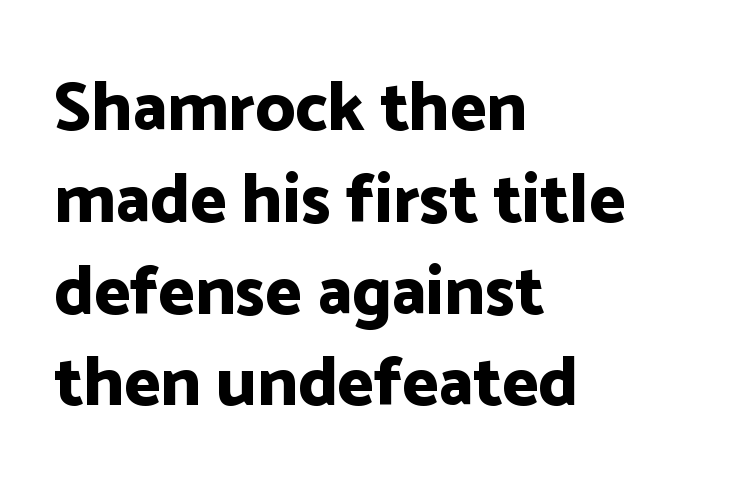
Q: Is the text bold? A: Yes.
Q: Is the text italic (slanted)? A: No, it is upright.
Q: Is the typeface a serif or a sans-serif typeface? A: Sans-serif.
Q: Is the text underlined? A: No.
Q: How is the paragraph aligned? A: Left-aligned.
Q: Is the spacing between letters normal or unusually wide? A: Normal.
Q: Is the spacing between lines tight, normal or loose? A: Normal.
Q: Width (condensed, normal, or wide)? A: Normal.
Q: Stroke contrast? A: Low.
Q: x-height? A: Medium.
Q: Monospaced? A: No.
